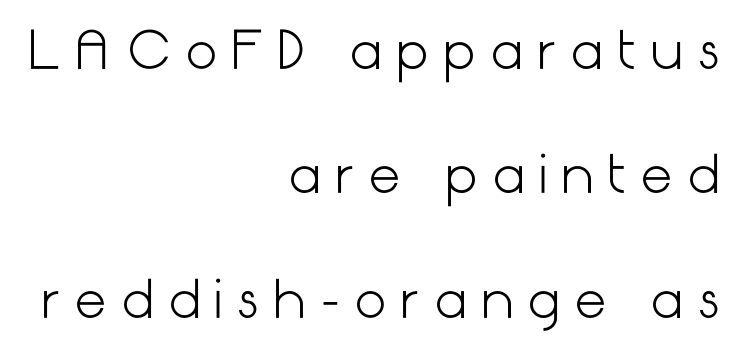
{"serif": "no", "italic": "no", "bold": "no", "weight": "light", "width": "normal", "stroke_contrast": "low", "x_height": "medium", "underline": "no", "align": "right", "line_spacing": "loose", "line_spacing_ratio": 2.44, "letter_spacing": "wide", "letter_spacing_em": 0.27, "glyph_px": 51}
